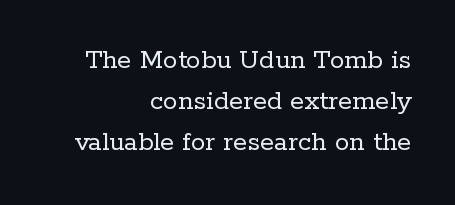
The image shows 29 px regular-weight serif type, upright; set right-aligned, normal line spacing (1.42x), normal letter spacing, not underlined; low stroke contrast and a medium x-height.
